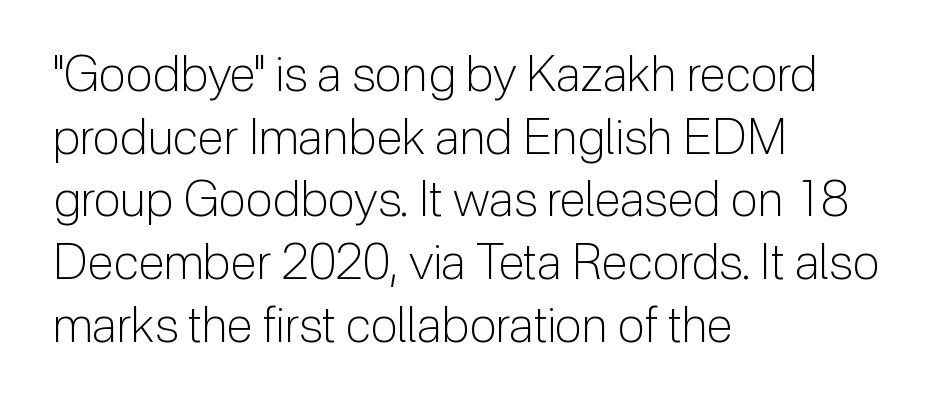
{"serif": "no", "italic": "no", "bold": "no", "weight": "light", "width": "normal", "stroke_contrast": "low", "x_height": "medium", "monospaced": "no", "underline": "no", "align": "left", "line_spacing": "normal", "line_spacing_ratio": 1.28, "letter_spacing": "normal", "letter_spacing_em": 0.0, "glyph_px": 49}
